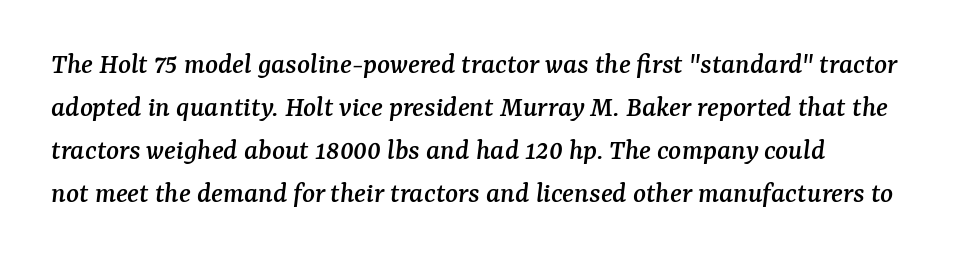
Q: Is the text italic (slanted)? A: Yes, it leans right by about 7 degrees.
Q: Is the typeface a serif or a sans-serif typeface? A: Serif.
Q: Is the text underlined? A: No.
Q: How is the paragraph aligned? A: Left-aligned.
Q: Is the spacing between letters normal or unusually wide? A: Normal.
Q: Is the spacing between lines tight, normal or loose? A: Normal.
Q: Width (condensed, normal, or wide)? A: Normal.
Q: Stroke contrast? A: Medium.
Q: x-height? A: Medium.
Q: Monospaced? A: No.
